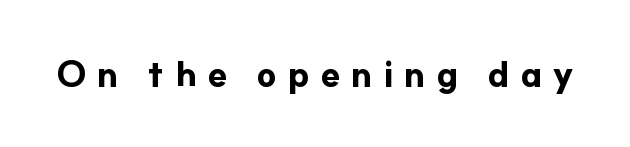
Q: Is the text bold? A: Yes.
Q: Is the text italic (slanted)? A: No, it is upright.
Q: Is the typeface a serif or a sans-serif typeface? A: Sans-serif.
Q: Is the text underlined? A: No.
Q: Is the spacing between letters normal or unusually wide? A: Unusually wide.
Q: Width (condensed, normal, or wide)? A: Normal.
Q: Stroke contrast? A: Low.
Q: x-height? A: Small.
Q: Monospaced? A: No.
